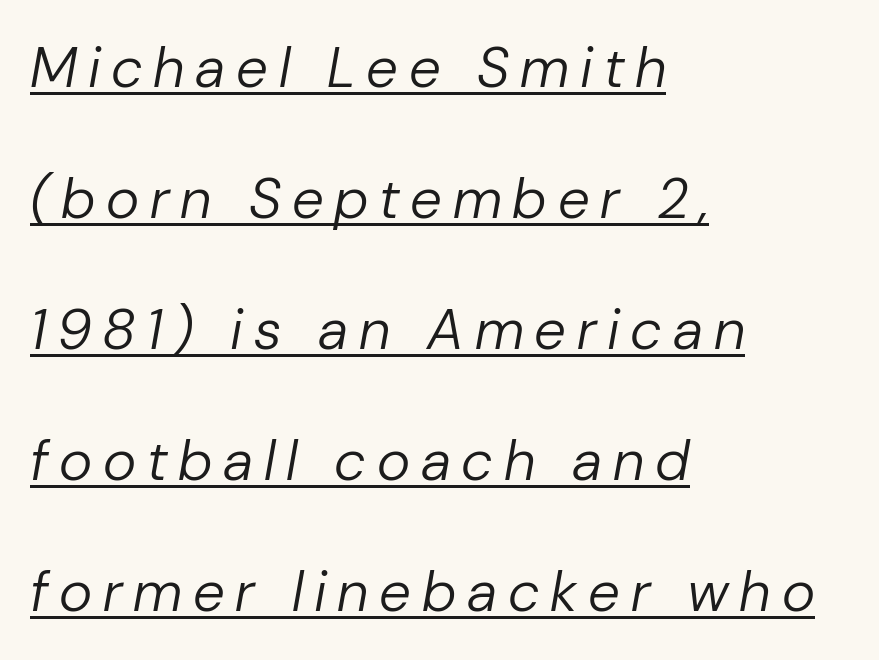
{"italic": "yes", "lean": "right", "slant_degrees": 10, "bold": "no", "weight": "regular", "width": "normal", "stroke_contrast": "low", "x_height": "medium", "monospaced": "no", "underline": "yes", "align": "left", "line_spacing": "loose", "line_spacing_ratio": 2.3, "glyph_px": 57}
